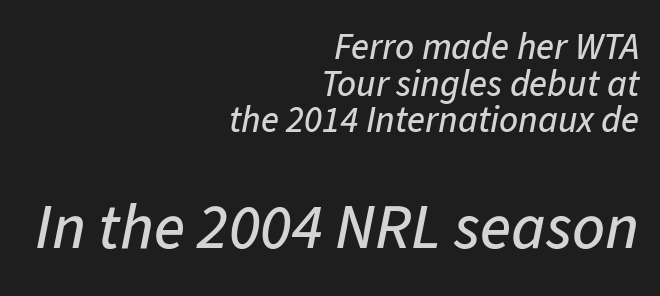
This rendering leaves character spacing at its baseline value. Two sizes are in play, and the larger belongs to the second block. Each letter keeps its own natural width here, so spacing adapts to shape. The zone under the glyphs is completely vacant. Line spacing here is tight.
